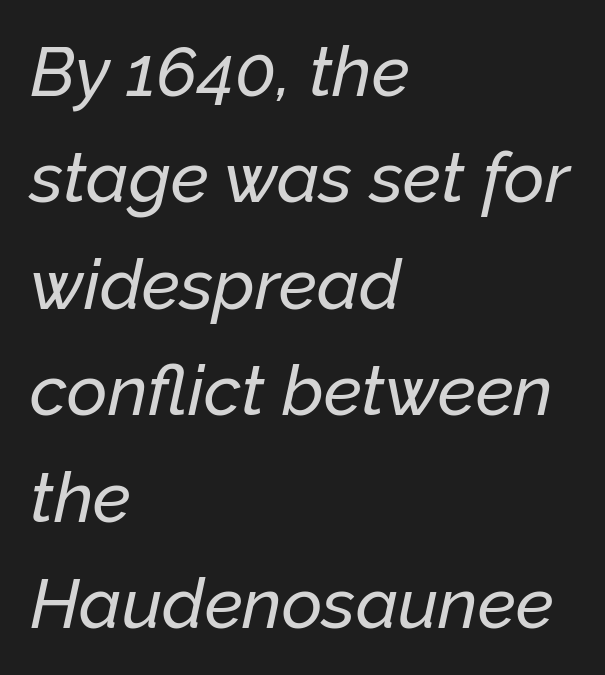
{"italic": "yes", "lean": "right", "slant_degrees": 12, "width": "normal", "stroke_contrast": "low", "x_height": "medium", "monospaced": "no", "underline": "no", "align": "left", "line_spacing": "normal", "line_spacing_ratio": 1.52, "letter_spacing": "normal", "letter_spacing_em": 0.0, "glyph_px": 70}
